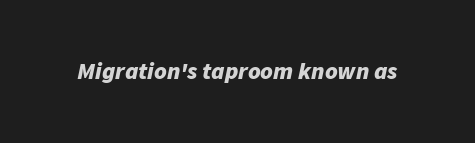
Q: Is the text bold? A: Yes.
Q: Is the text italic (slanted)? A: Yes, it leans right by about 11 degrees.
Q: Is the text underlined? A: No.
Q: Is the spacing between letters normal or unusually wide? A: Normal.
